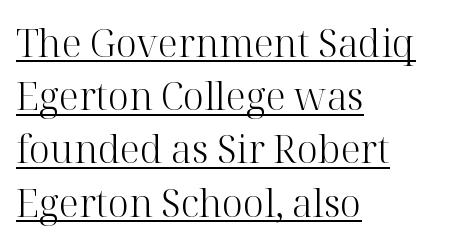
{"serif": "yes", "italic": "no", "bold": "no", "weight": "light", "width": "normal", "stroke_contrast": "high", "x_height": "medium", "monospaced": "no", "underline": "yes", "align": "left", "line_spacing": "normal", "line_spacing_ratio": 1.4, "letter_spacing": "normal", "letter_spacing_em": 0.0, "glyph_px": 38}
